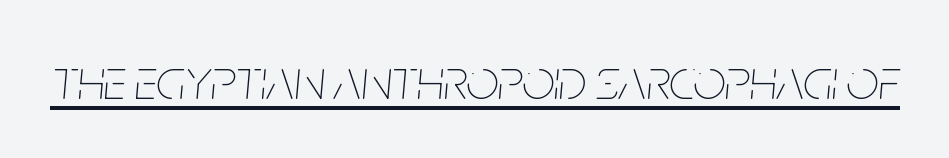
{"italic": "yes", "lean": "right", "slant_degrees": 5, "bold": "no", "weight": "thin", "width": "condensed", "stroke_contrast": "low", "x_height": "large", "monospaced": "no", "underline": "yes", "letter_spacing": "normal", "letter_spacing_em": 0.0, "glyph_px": 57}
